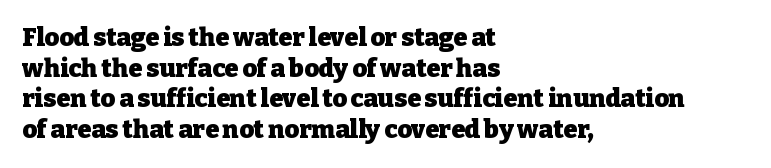
The image shows 25 px bold type, upright; set left-aligned, line spacing 1.23x, normal letter spacing, not underlined.
